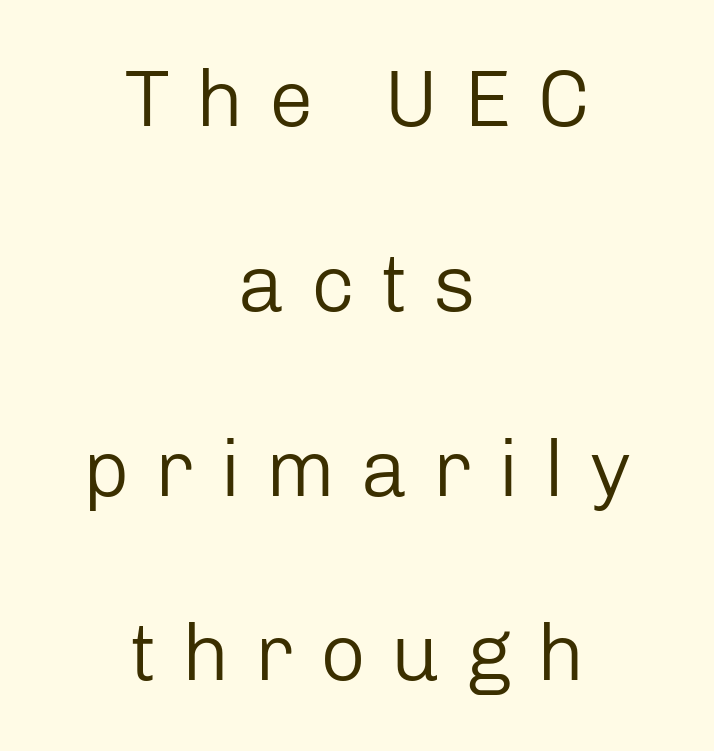
{"serif": "no", "italic": "no", "bold": "no", "weight": "regular", "width": "normal", "stroke_contrast": "low", "x_height": "medium", "monospaced": "no", "underline": "no", "align": "center", "line_spacing": "loose", "line_spacing_ratio": 2.31, "letter_spacing": "wide", "letter_spacing_em": 0.32, "glyph_px": 80}
